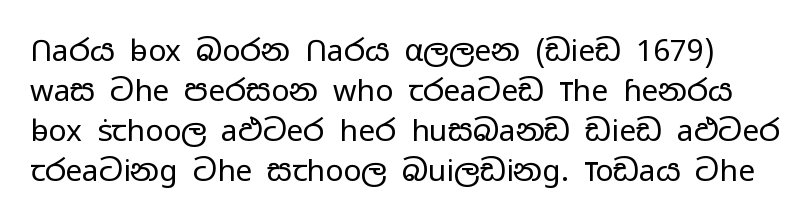
Q: Is the text bold? A: No.
Q: Is the text italic (slanted)? A: No, it is upright.
Q: Is the typeface a serif or a sans-serif typeface? A: Sans-serif.
Q: Is the text underlined? A: No.
Q: Is the spacing between letters normal or unusually wide? A: Normal.
Q: Is the spacing between lines tight, normal or loose? A: Normal.
Q: Width (condensed, normal, or wide)? A: Wide.
Q: Stroke contrast? A: Low.
Q: x-height? A: Medium.
Q: Monospaced? A: No.
